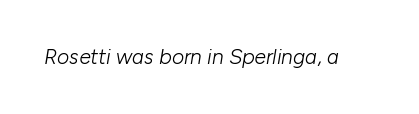
{"italic": "yes", "lean": "right", "slant_degrees": 10, "bold": "no", "underline": "no", "letter_spacing": "normal", "letter_spacing_em": 0.0, "glyph_px": 21}
